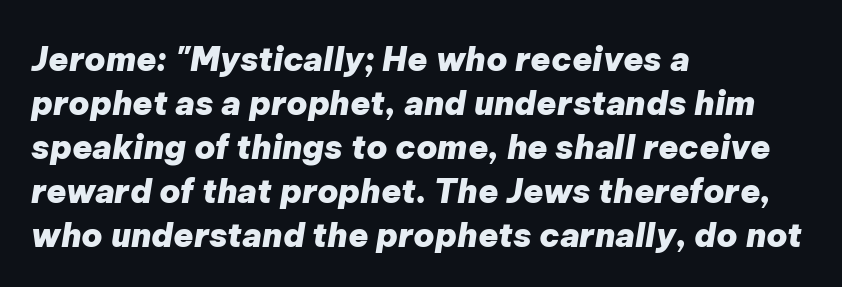
{"italic": "yes", "lean": "right", "slant_degrees": 9, "bold": "yes", "weight": "heavy", "width": "normal", "stroke_contrast": "low", "x_height": "medium", "monospaced": "no", "underline": "no", "align": "left", "line_spacing": "normal", "line_spacing_ratio": 1.33, "letter_spacing": "normal", "letter_spacing_em": 0.0, "glyph_px": 33}
